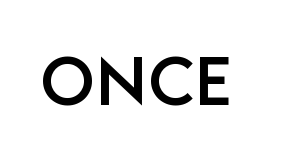
{"serif": "no", "italic": "no", "width": "normal", "stroke_contrast": "low", "x_height": "large", "monospaced": "no", "underline": "no", "letter_spacing": "normal", "letter_spacing_em": 0.0, "glyph_px": 68}
